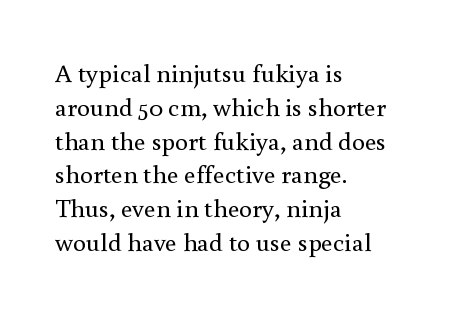
Q: Is the text bold? A: No.
Q: Is the text italic (slanted)? A: No, it is upright.
Q: Is the text underlined? A: No.
Q: How is the paragraph aligned? A: Left-aligned.
Q: Is the spacing between letters normal or unusually wide? A: Normal.
Q: Is the spacing between lines tight, normal or loose? A: Normal.
